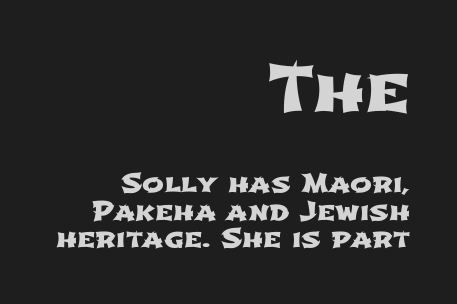
The image shows 64 px wide sans-serif type; set right-aligned, tight line spacing (1.06x), normal letter spacing, not underlined; the first (top) block is 2.46x larger; low stroke contrast and a medium x-height.
